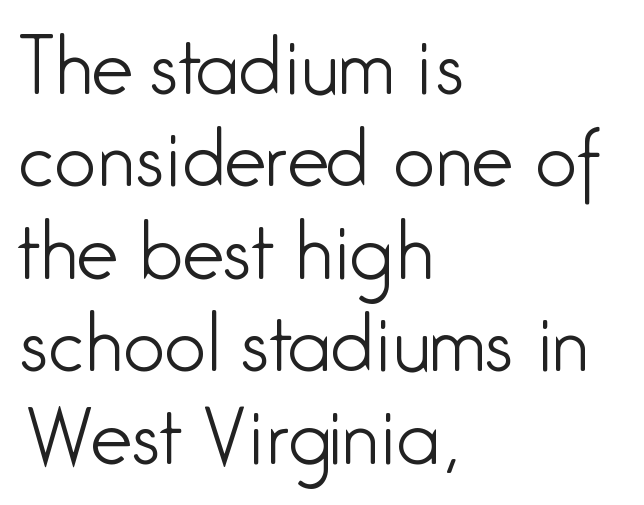
{"serif": "no", "italic": "no", "bold": "no", "weight": "light", "width": "condensed", "stroke_contrast": "low", "x_height": "medium", "monospaced": "no", "underline": "no", "align": "left", "line_spacing": "normal", "line_spacing_ratio": 1.25, "letter_spacing": "normal", "letter_spacing_em": 0.0, "glyph_px": 74}
